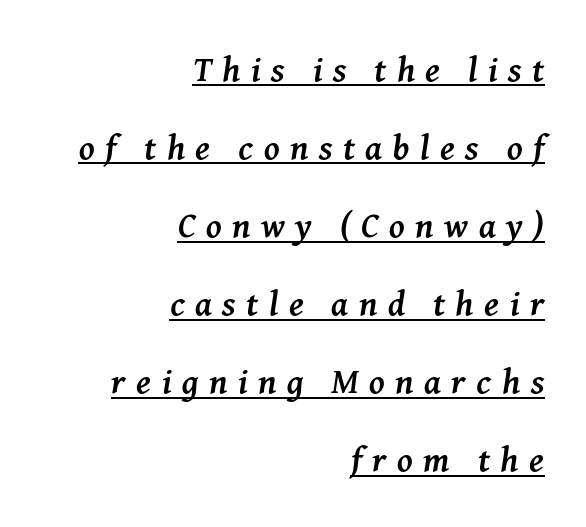
Compared with a flush-left layout, this one pins lines to the opposite, right side. You could not count columns in this text — the font is proportionally spaced. You can tell it's italic because the verticals aren't actually vertical. Is there much room between lines? Yes — plenty of vertical air separates them. Someone cranked the tracking dial way up on this one. The lettering is marked with a stroke running underneath it.
